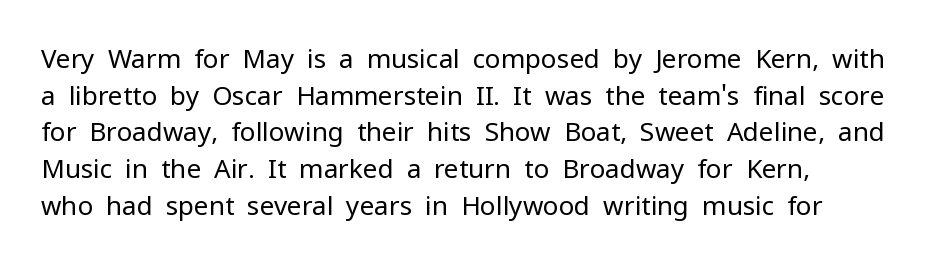
In CSS terms this would be text-align: left. The words here are not underlined. The font is comparable to plain body text, perhaps lighter. Every character sits straight up, as roman type does. The vertical gap from one line to the next is medium. Compared with typical body copy, the letter spacing here is the same.
